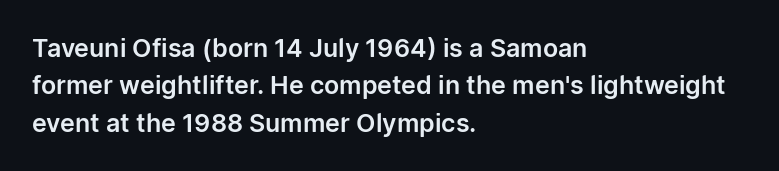
Q: Is the text italic (slanted)? A: No, it is upright.
Q: Is the text underlined? A: No.
Q: How is the paragraph aligned? A: Left-aligned.
Q: Is the spacing between letters normal or unusually wide? A: Normal.
Q: Is the spacing between lines tight, normal or loose? A: Normal.
